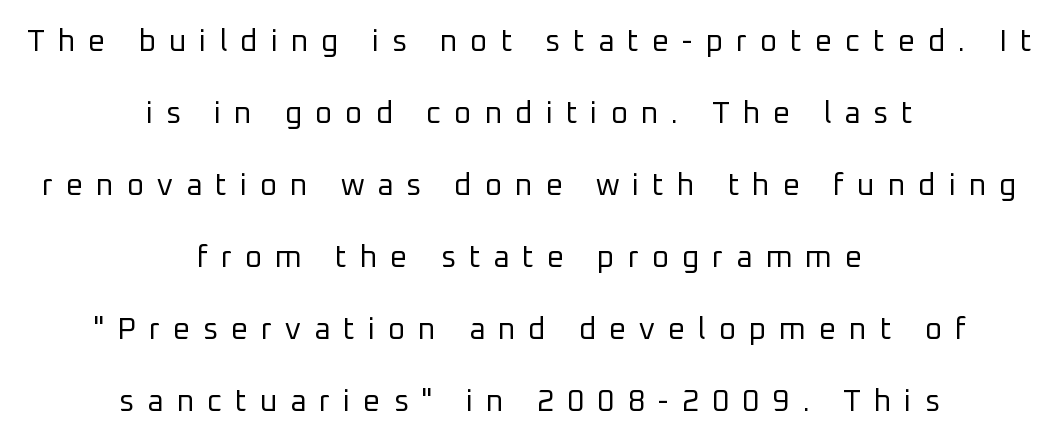
The image shows 30 px regular-weight sans-serif type, upright; set centered, loose line spacing (2.4x), unusually wide letter spacing (+0.43 em), not underlined; low stroke contrast and a medium x-height.
